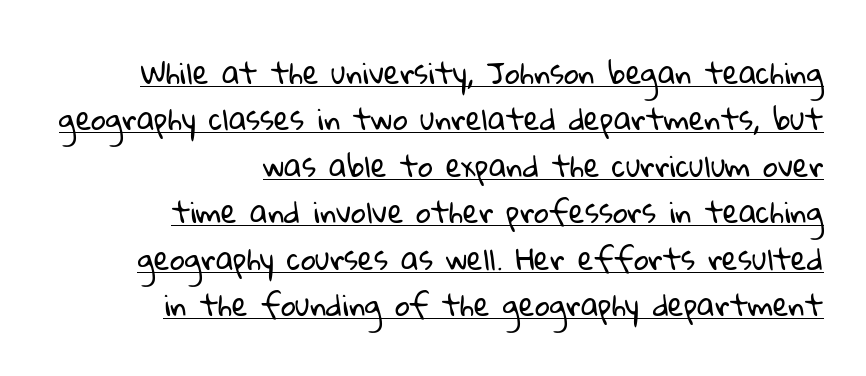
Default kerning and tracking; the words read as compact shapes. The lines in this sample share a right terminus and differ only in where they begin. One glance says typical: line gaps are just what's usual. Note the varied advance widths — an 'i' is clearly narrower than an 'm'.
